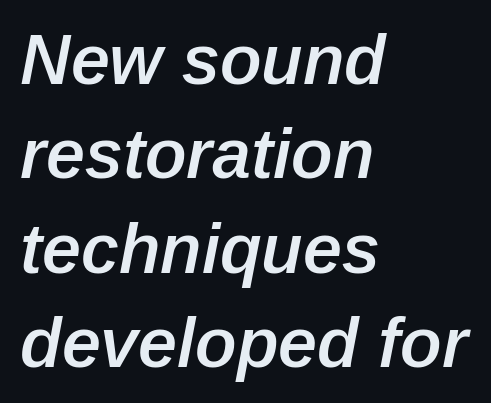
The image shows 70 px semibold type, italic (leaning right); set left-aligned, normal line spacing (1.35x), normal letter spacing, not underlined; low stroke contrast and a medium x-height.
